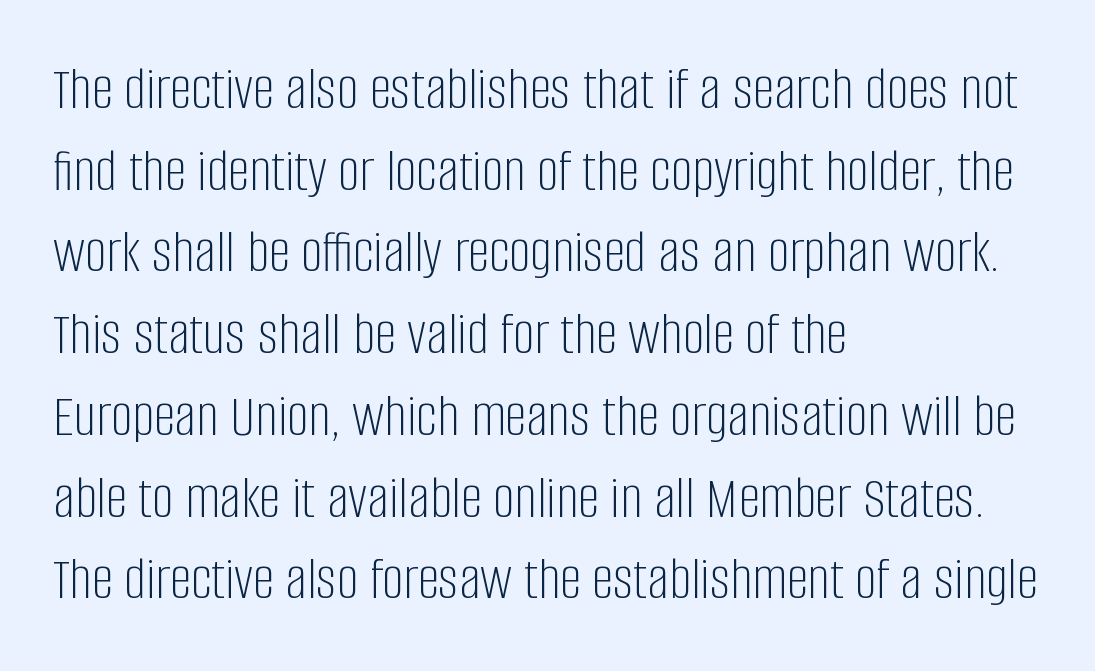
Q: Is the text bold? A: No.
Q: Is the text italic (slanted)? A: No, it is upright.
Q: Is the typeface a serif or a sans-serif typeface? A: Sans-serif.
Q: Is the text underlined? A: No.
Q: How is the paragraph aligned? A: Left-aligned.
Q: Is the spacing between letters normal or unusually wide? A: Normal.
Q: Is the spacing between lines tight, normal or loose? A: Normal.
Q: Width (condensed, normal, or wide)? A: Condensed.
Q: Stroke contrast? A: Low.
Q: x-height? A: Large.
Q: Monospaced? A: No.
